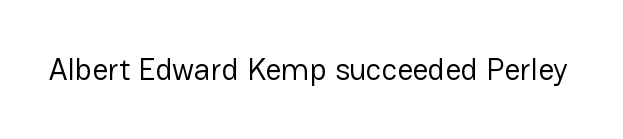
Q: Is the text bold? A: No.
Q: Is the text italic (slanted)? A: No, it is upright.
Q: Is the typeface a serif or a sans-serif typeface? A: Sans-serif.
Q: Is the text underlined? A: No.
Q: Is the spacing between letters normal or unusually wide? A: Normal.
Q: Width (condensed, normal, or wide)? A: Normal.
Q: Stroke contrast? A: Low.
Q: x-height? A: Medium.
Q: Monospaced? A: No.
